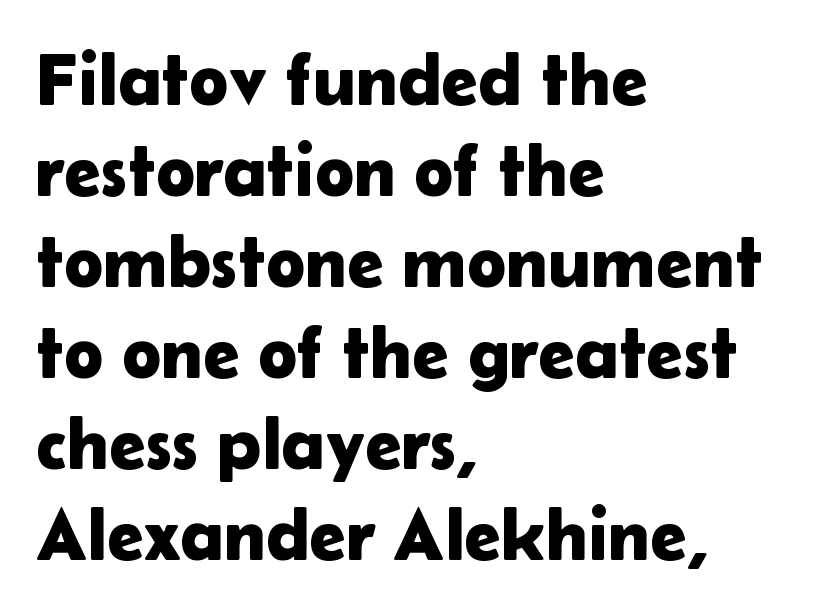
The image shows 74 px sans-serif type, upright; set left-aligned, line spacing 1.23x, normal letter spacing, not underlined; low stroke contrast and a medium x-height.
